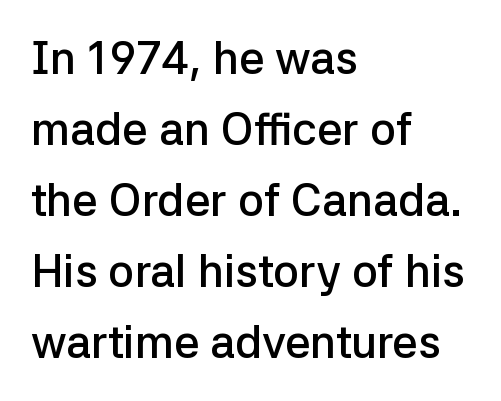
Q: Is the text bold? A: Semi-bold.
Q: Is the text italic (slanted)? A: No, it is upright.
Q: Is the typeface a serif or a sans-serif typeface? A: Sans-serif.
Q: Is the text underlined? A: No.
Q: How is the paragraph aligned? A: Left-aligned.
Q: Is the spacing between letters normal or unusually wide? A: Normal.
Q: Is the spacing between lines tight, normal or loose? A: Normal.
Q: Width (condensed, normal, or wide)? A: Normal.
Q: Stroke contrast? A: Low.
Q: x-height? A: Medium.
Q: Monospaced? A: No.
